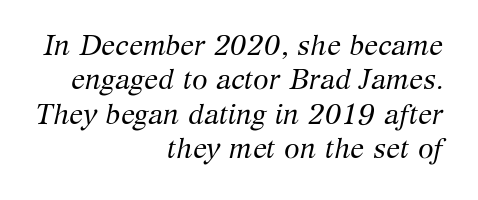
{"serif": "yes", "italic": "yes", "lean": "right", "slant_degrees": 12, "bold": "no", "weight": "regular", "width": "normal", "stroke_contrast": "medium", "x_height": "medium", "monospaced": "no", "underline": "no", "align": "right", "line_spacing_ratio": 1.23, "letter_spacing": "normal", "letter_spacing_em": 0.0, "glyph_px": 28}
